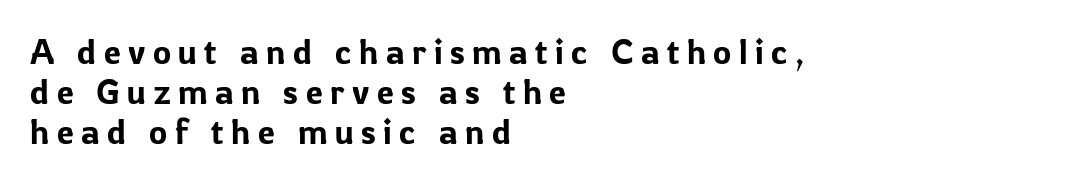
{"serif": "no", "italic": "no", "width": "normal", "stroke_contrast": "low", "x_height": "medium", "monospaced": "no", "underline": "no", "align": "left", "line_spacing_ratio": 1.17, "letter_spacing": "wide", "letter_spacing_em": 0.22, "glyph_px": 34}
